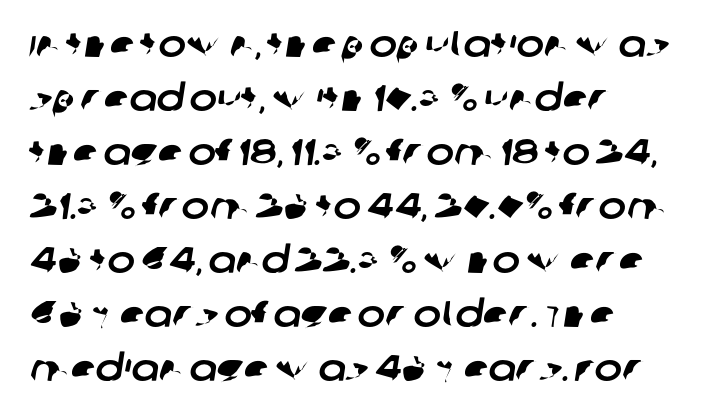
Q: Is the typeface a serif or a sans-serif typeface? A: Sans-serif.
Q: Is the text underlined? A: No.
Q: How is the paragraph aligned? A: Left-aligned.
Q: Is the spacing between letters normal or unusually wide? A: Normal.
Q: Is the spacing between lines tight, normal or loose? A: Normal.
Q: Width (condensed, normal, or wide)? A: Normal.
Q: Stroke contrast? A: Low.
Q: x-height? A: Large.
Q: Monospaced? A: No.
